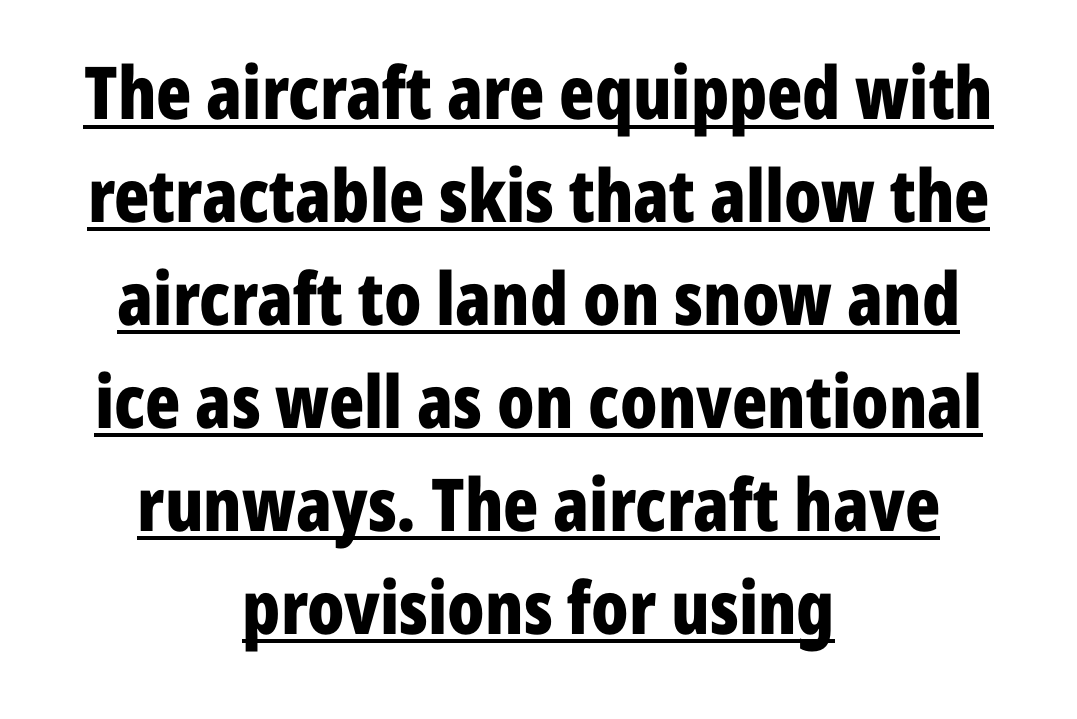
{"serif": "no", "italic": "no", "bold": "yes", "weight": "bold", "width": "condensed", "stroke_contrast": "low", "x_height": "medium", "monospaced": "no", "underline": "yes", "align": "center", "line_spacing": "normal", "line_spacing_ratio": 1.41, "letter_spacing": "normal", "letter_spacing_em": 0.0, "glyph_px": 73}
